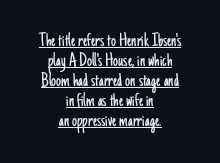
{"italic": "no", "bold": "no", "underline": "yes", "align": "center", "line_spacing": "tight", "line_spacing_ratio": 1.0, "letter_spacing": "normal", "letter_spacing_em": 0.0, "glyph_px": 20}
